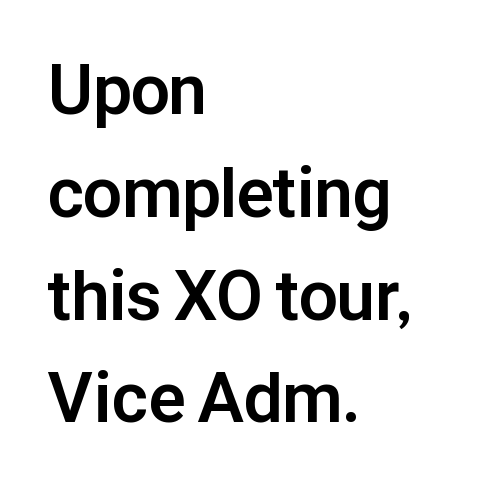
The image shows 69 px bold sans-serif type, upright; set left-aligned, normal line spacing (1.49x), normal letter spacing, not underlined; low stroke contrast and a medium x-height.
